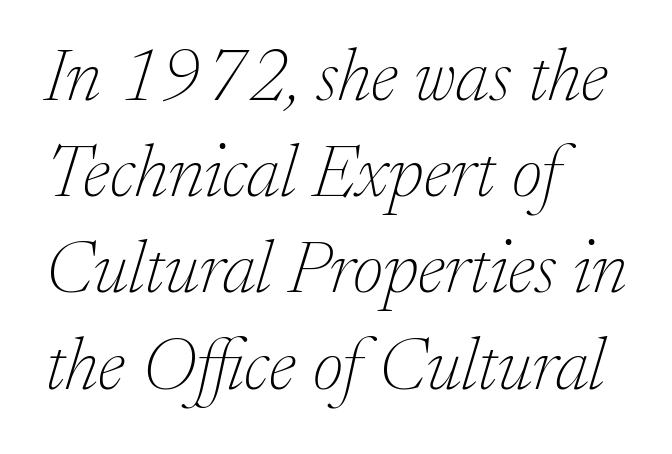
Q: Is the text bold? A: No.
Q: Is the text italic (slanted)? A: Yes, it leans right by about 17 degrees.
Q: Is the typeface a serif or a sans-serif typeface? A: Serif.
Q: Is the text underlined? A: No.
Q: How is the paragraph aligned? A: Left-aligned.
Q: Is the spacing between letters normal or unusually wide? A: Normal.
Q: Is the spacing between lines tight, normal or loose? A: Normal.
Q: Width (condensed, normal, or wide)? A: Normal.
Q: Stroke contrast? A: Low.
Q: x-height? A: Medium.
Q: Monospaced? A: No.
